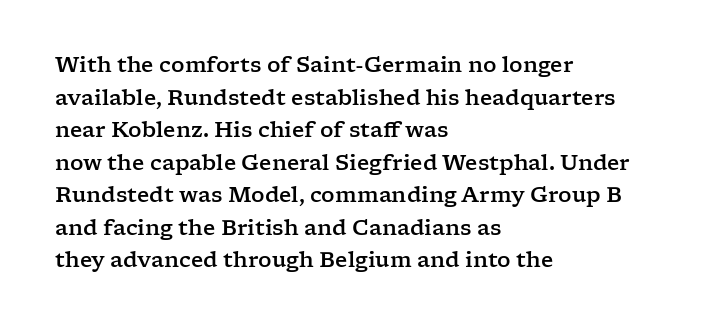
{"italic": "no", "underline": "no", "align": "left", "line_spacing": "normal", "line_spacing_ratio": 1.55, "letter_spacing": "normal", "letter_spacing_em": 0.0, "glyph_px": 21}
